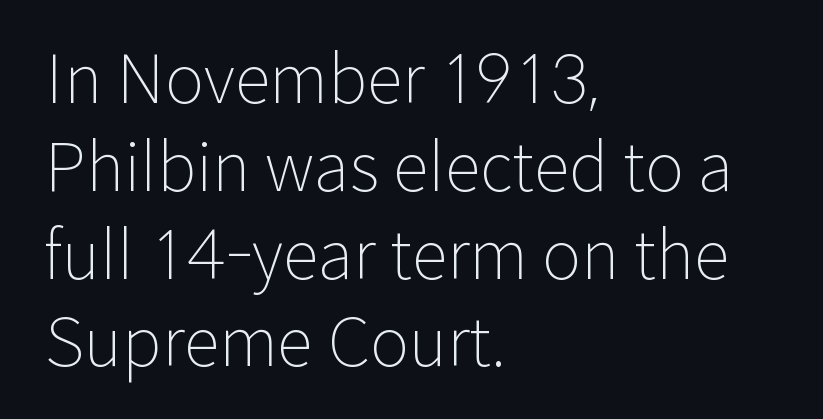
Q: Is the text bold? A: No.
Q: Is the text italic (slanted)? A: No, it is upright.
Q: Is the typeface a serif or a sans-serif typeface? A: Sans-serif.
Q: Is the text underlined? A: No.
Q: How is the paragraph aligned? A: Left-aligned.
Q: Is the spacing between letters normal or unusually wide? A: Normal.
Q: Is the spacing between lines tight, normal or loose? A: Normal.
Q: Width (condensed, normal, or wide)? A: Normal.
Q: Stroke contrast? A: Low.
Q: x-height? A: Medium.
Q: Monospaced? A: No.
